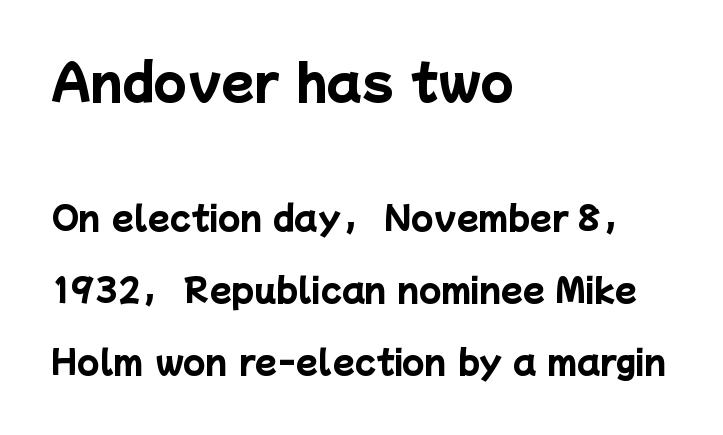
The image shows 48 px heavy sans-serif type; set left-aligned, loose line spacing (2.25x), normal letter spacing, not underlined; the first (top) block is 1.5x larger; low stroke contrast and a medium x-height.
